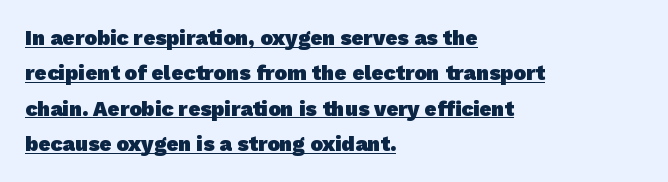
These characters rest on top of a visible drawn line. The face used here is rendered with its standard letterfit. Weight check: bold — yes, fully. The lines are quadded left.
